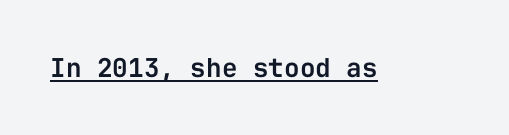
{"italic": "no", "underline": "yes", "letter_spacing": "normal", "letter_spacing_em": 0.0, "glyph_px": 26}
